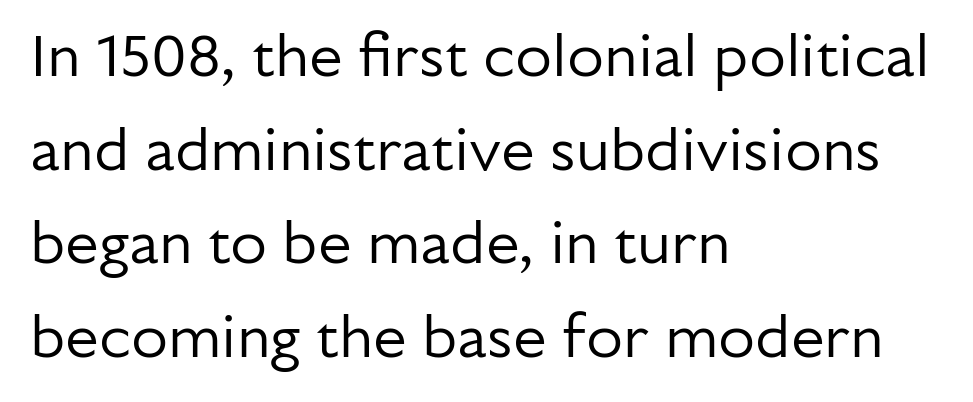
{"serif": "no", "italic": "no", "bold": "no", "weight": "regular", "width": "normal", "stroke_contrast": "low", "x_height": "medium", "monospaced": "no", "underline": "no", "align": "left", "line_spacing": "normal", "line_spacing_ratio": 1.56, "letter_spacing": "normal", "letter_spacing_em": 0.0, "glyph_px": 60}
